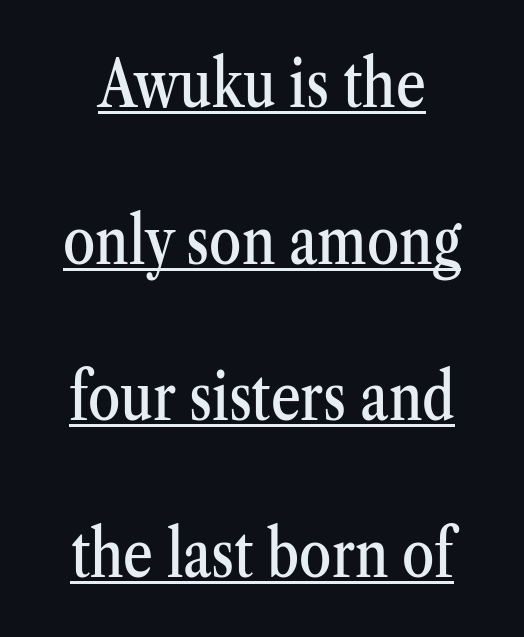
{"serif": "yes", "italic": "no", "width": "condensed", "stroke_contrast": "medium", "x_height": "medium", "monospaced": "no", "underline": "yes", "line_spacing": "loose", "line_spacing_ratio": 2.41, "letter_spacing": "normal", "letter_spacing_em": 0.0, "glyph_px": 65}
